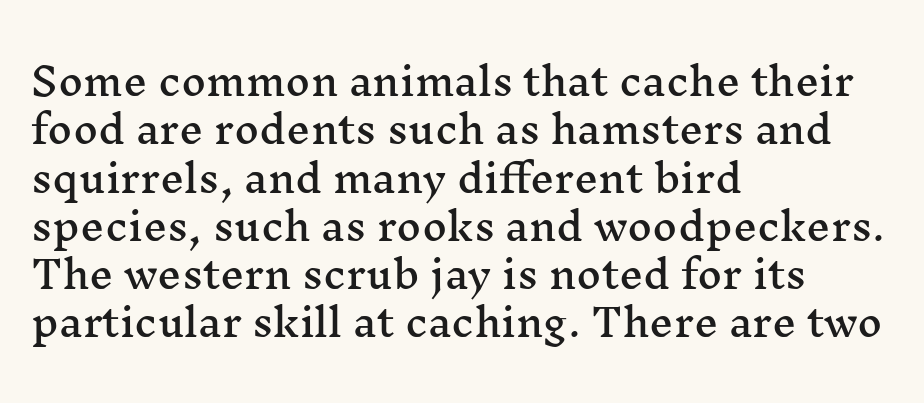
Stroke terminals: seriffed. The leading is moderate, giving the passage an even texture. Every stem runs plumb, perpendicular to the baseline. There is no visible air inserted between adjacent glyphs. The passage is arranged the way most books set body copy — flush left.
